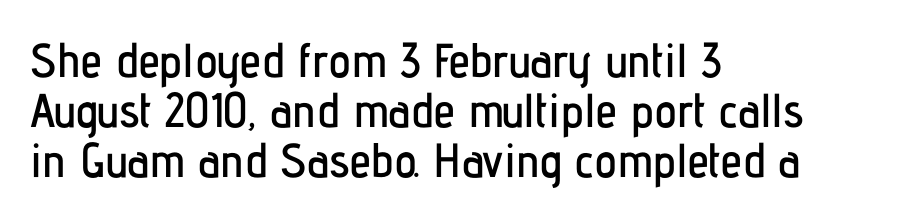
Leftover space on each line is placed entirely after the last word. Only glyphs here, with clear space below each row. Tracking value appears to be zero — textbook default spacing. Compared with typical paragraphs, the rows here are closer together. This sample has the flowing, uneven cadence of proportional lettering.
